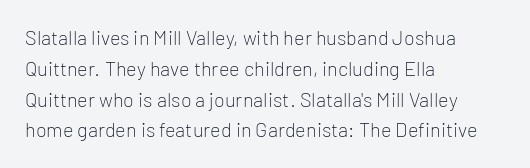
{"italic": "no", "bold": "no", "underline": "no", "align": "left", "line_spacing": "normal", "line_spacing_ratio": 1.54, "letter_spacing": "normal", "letter_spacing_em": 0.0, "glyph_px": 20}
